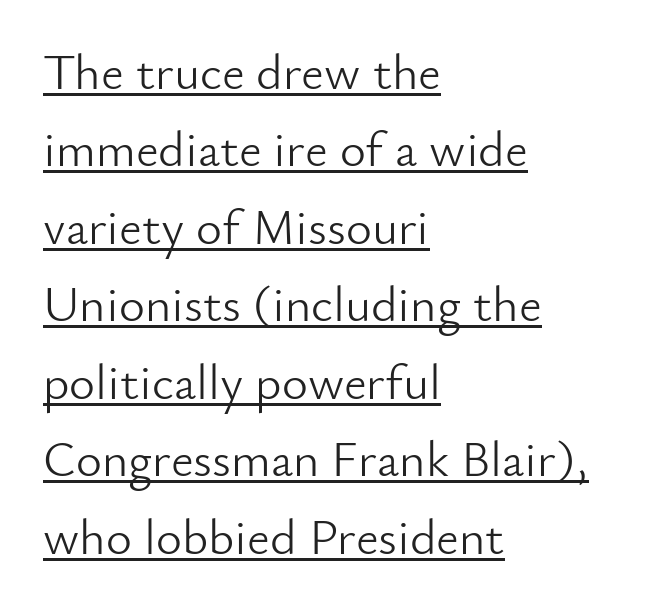
Q: Is the text bold? A: No.
Q: Is the text italic (slanted)? A: No, it is upright.
Q: Is the typeface a serif or a sans-serif typeface? A: Sans-serif.
Q: Is the text underlined? A: Yes.
Q: How is the paragraph aligned? A: Left-aligned.
Q: Is the spacing between letters normal or unusually wide? A: Normal.
Q: Is the spacing between lines tight, normal or loose? A: Normal.
Q: Width (condensed, normal, or wide)? A: Normal.
Q: Stroke contrast? A: Low.
Q: x-height? A: Small.
Q: Monospaced? A: No.
